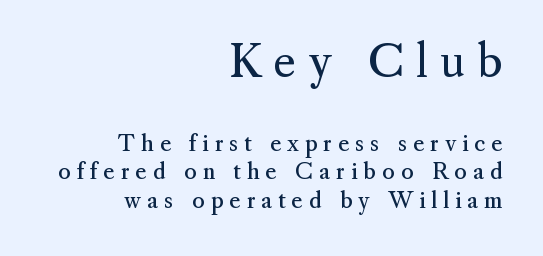
{"serif": "yes", "italic": "no", "bold": "no", "weight": "regular", "width": "normal", "stroke_contrast": "medium", "x_height": "small", "monospaced": "no", "underline": "no", "align": "right", "line_spacing": "normal", "line_spacing_ratio": 1.29, "letter_spacing": "wide", "letter_spacing_em": 0.27, "larger_block": "first", "size_ratio": 2.0, "glyph_px": 44}
